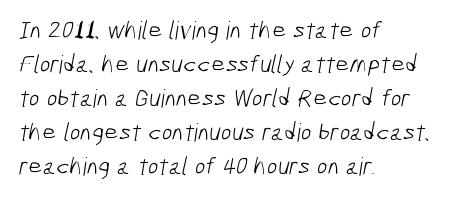
{"bold": "no", "underline": "no", "align": "left", "line_spacing": "normal", "line_spacing_ratio": 1.36, "letter_spacing": "normal", "letter_spacing_em": 0.0, "glyph_px": 25}
